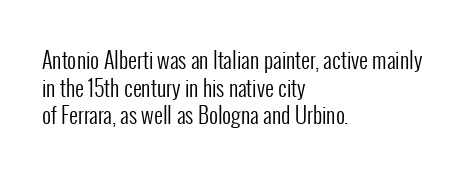
Q: Is the text bold? A: No.
Q: Is the text italic (slanted)? A: No, it is upright.
Q: Is the text underlined? A: No.
Q: How is the paragraph aligned? A: Left-aligned.
Q: Is the spacing between letters normal or unusually wide? A: Normal.
Q: Is the spacing between lines tight, normal or loose? A: Normal.
